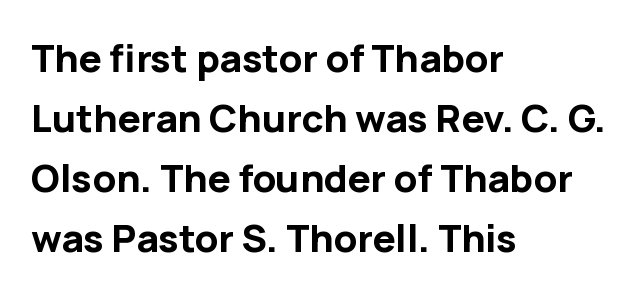
{"serif": "no", "italic": "no", "bold": "yes", "weight": "bold", "width": "normal", "stroke_contrast": "low", "x_height": "medium", "monospaced": "no", "underline": "no", "align": "left", "line_spacing": "normal", "line_spacing_ratio": 1.58, "letter_spacing": "normal", "letter_spacing_em": 0.0, "glyph_px": 38}
